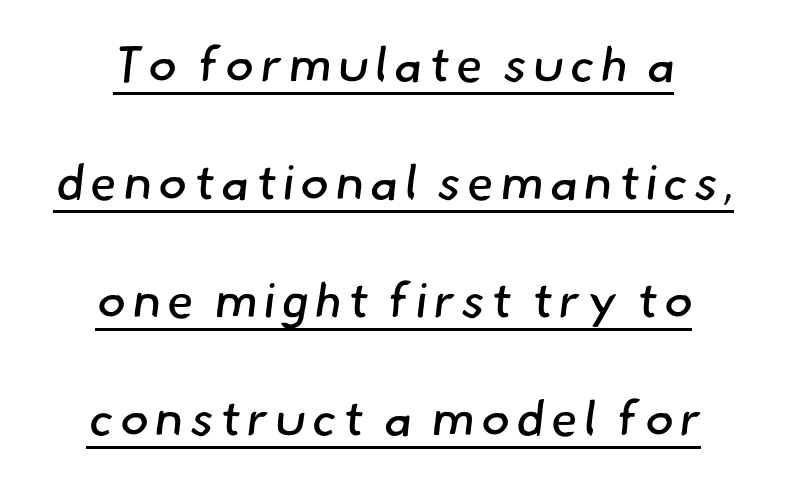
{"serif": "no", "bold": "no", "weight": "regular", "width": "normal", "stroke_contrast": "low", "x_height": "small", "monospaced": "no", "underline": "yes", "align": "center", "line_spacing": "loose", "line_spacing_ratio": 2.41, "glyph_px": 49}
